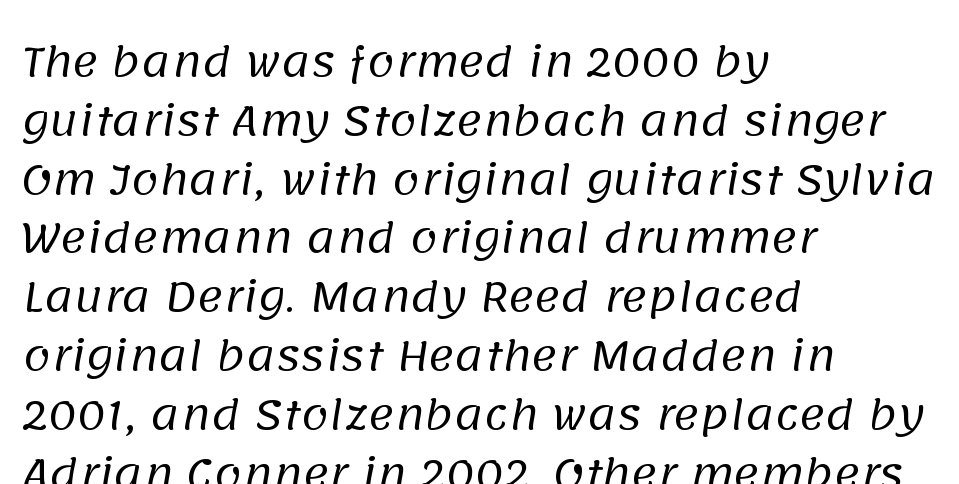
Q: Is the text bold? A: No.
Q: Is the typeface a serif or a sans-serif typeface? A: Sans-serif.
Q: Is the text underlined? A: No.
Q: How is the paragraph aligned? A: Left-aligned.
Q: Is the spacing between letters normal or unusually wide? A: Normal.
Q: Is the spacing between lines tight, normal or loose? A: Normal.
Q: Width (condensed, normal, or wide)? A: Normal.
Q: Stroke contrast? A: Low.
Q: x-height? A: Large.
Q: Monospaced? A: No.
